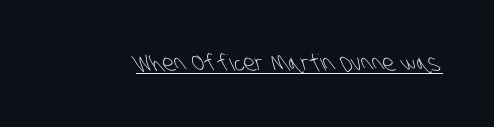
Q: Is the text bold? A: No.
Q: Is the text underlined? A: Yes.
Q: Is the spacing between letters normal or unusually wide? A: Normal.
